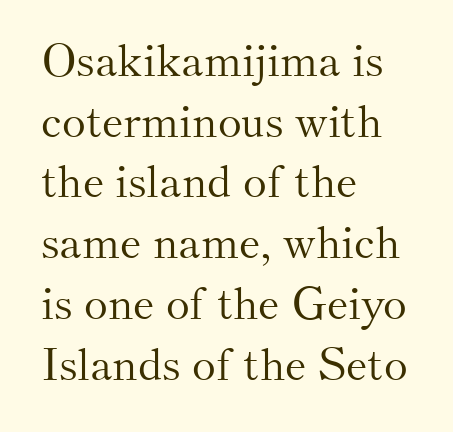
{"serif": "yes", "italic": "no", "bold": "no", "weight": "light", "width": "normal", "stroke_contrast": "medium", "x_height": "small", "monospaced": "no", "underline": "no", "align": "left", "line_spacing": "normal", "line_spacing_ratio": 1.35, "letter_spacing": "normal", "letter_spacing_em": 0.0, "glyph_px": 45}
